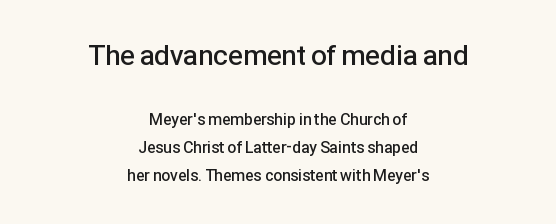
{"serif": "no", "italic": "no", "bold": "semi", "weight": "semibold", "width": "normal", "stroke_contrast": "low", "x_height": "medium", "monospaced": "no", "underline": "no", "align": "center", "line_spacing_ratio": 1.75, "letter_spacing": "normal", "letter_spacing_em": 0.0, "larger_block": "first", "size_ratio": 1.75, "glyph_px": 28}
